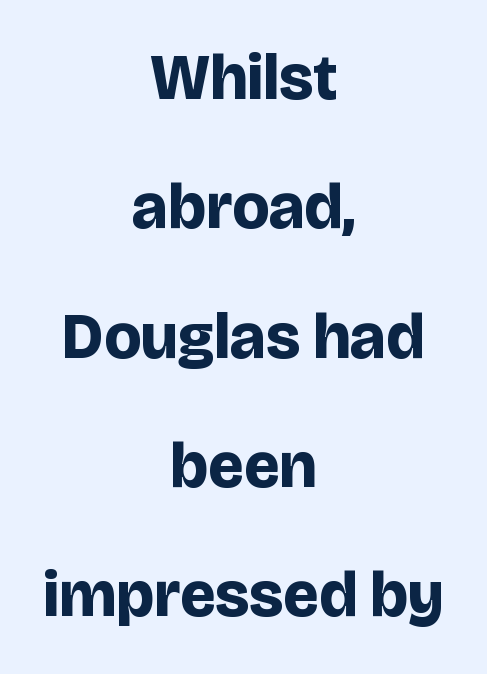
Tracking value appears to be zero — textbook default spacing. Line starts and ends both wander, symmetrically. The rendering shows plain stroke endings on the letterforms — a sans-serif design. The passage shown is typed in a proportional face where columns would drift.
